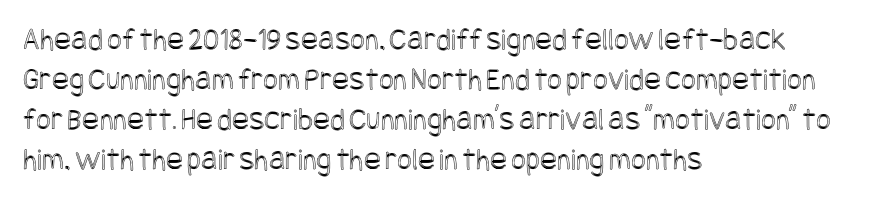
{"italic": "no", "width": "condensed", "x_height": "large", "underline": "no", "align": "left", "line_spacing": "normal", "line_spacing_ratio": 1.25, "letter_spacing": "normal", "letter_spacing_em": 0.0, "glyph_px": 32}
